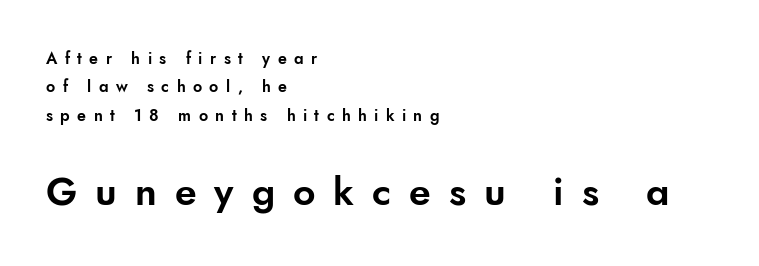
The letters advance in unequal steps, a hallmark of proportional type. The specimen omits any rule beneath the text block's lines. In CSS terms this would be text-align: left. Look at the glyph heights: the lower group is clearly the bigger setting. Substantial extra tracking has been applied to these lines.
